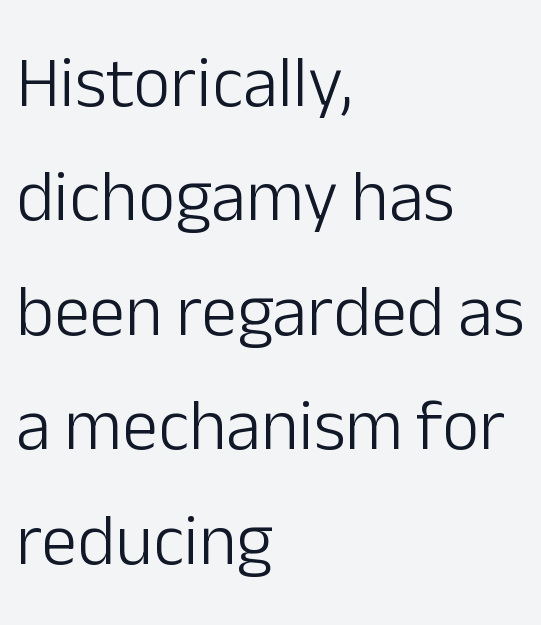
{"serif": "no", "italic": "no", "bold": "no", "weight": "light", "width": "normal", "stroke_contrast": "low", "x_height": "medium", "monospaced": "no", "underline": "no", "align": "left", "line_spacing": "normal", "line_spacing_ratio": 1.59, "letter_spacing": "normal", "letter_spacing_em": 0.0, "glyph_px": 72}
